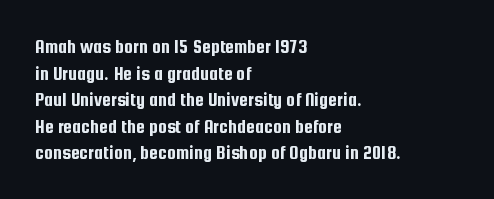
Q: Is the text italic (slanted)? A: No, it is upright.
Q: Is the text underlined? A: No.
Q: How is the paragraph aligned? A: Left-aligned.
Q: Is the spacing between letters normal or unusually wide? A: Normal.
Q: Is the spacing between lines tight, normal or loose? A: Normal.
